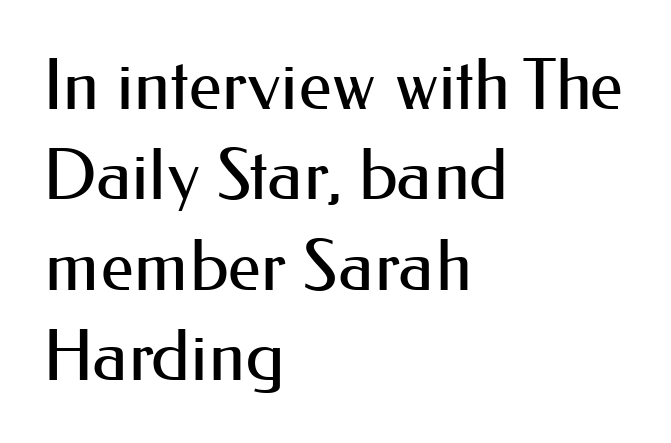
{"serif": "no", "italic": "no", "bold": "no", "weight": "regular", "width": "normal", "stroke_contrast": "medium", "x_height": "small", "monospaced": "no", "underline": "no", "align": "left", "line_spacing": "normal", "line_spacing_ratio": 1.29, "letter_spacing": "normal", "letter_spacing_em": 0.0, "glyph_px": 70}
